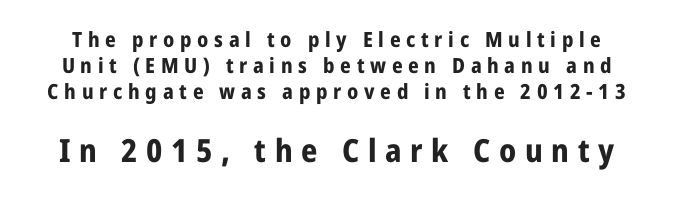
{"serif": "no", "italic": "no", "bold": "yes", "weight": "bold", "width": "condensed", "stroke_contrast": "low", "x_height": "medium", "monospaced": "no", "underline": "no", "line_spacing_ratio": 1.23, "letter_spacing": "wide", "letter_spacing_em": 0.27, "larger_block": "second", "size_ratio": 1.52, "glyph_px": 32}
